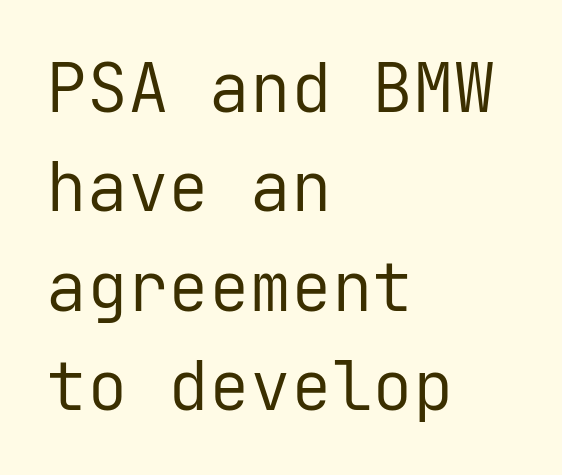
Does the leading feel generous? No, just average. Unmarked baselines from the first word to the last. The weight would be labelled regular, book, light, or lighter still. Teacher's note: observe the even left margin — that is flush-left alignment. Each letter's strokes conclude bluntly, with no projecting serifs. A typesetter would call this monospace, since all characters share one set width.
